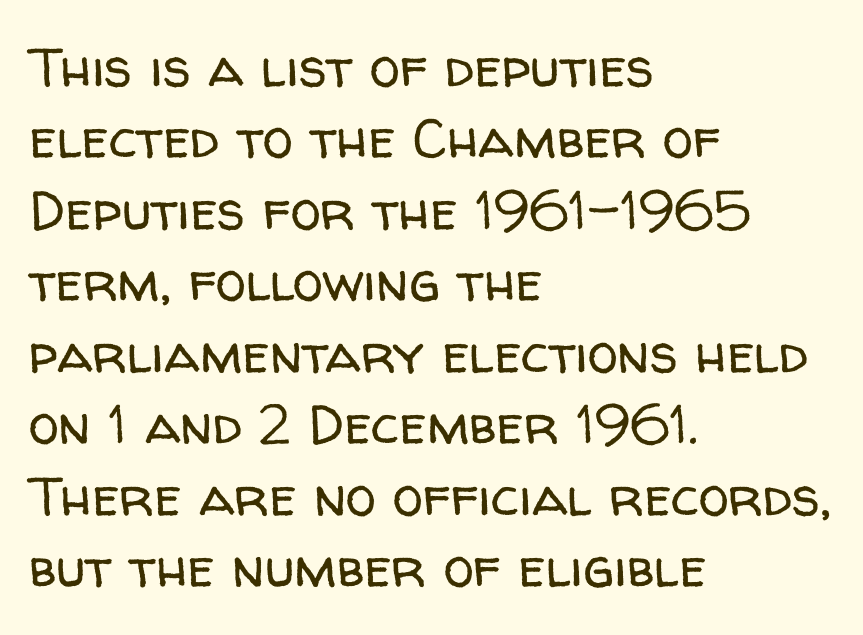
The image shows 55 px regular-weight sans-serif type, upright; set left-aligned, normal line spacing (1.3x), normal letter spacing, not underlined; low stroke contrast and a medium x-height.
